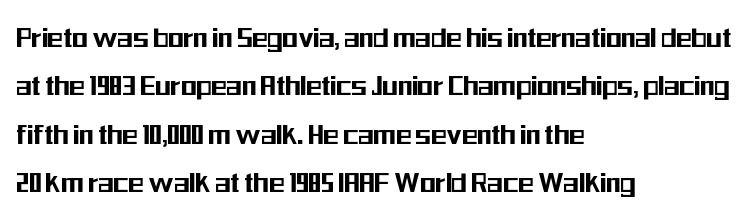
The image shows 32 px condensed sans-serif type, upright; set left-aligned, normal line spacing (1.51x), normal letter spacing, not underlined; medium stroke contrast and a medium x-height.
